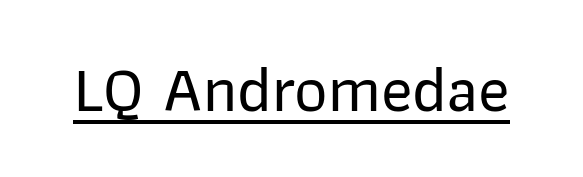
Q: Is the text italic (slanted)? A: No, it is upright.
Q: Is the typeface a serif or a sans-serif typeface? A: Sans-serif.
Q: Is the text underlined? A: Yes.
Q: Is the spacing between letters normal or unusually wide? A: Normal.
Q: Width (condensed, normal, or wide)? A: Normal.
Q: Stroke contrast? A: Low.
Q: x-height? A: Medium.
Q: Monospaced? A: No.
